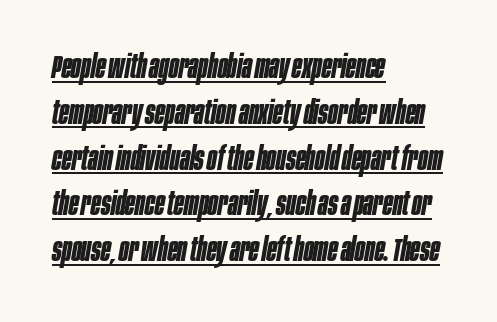
The image shows 32 px bold, condensed type, italic (leaning right); set left-aligned, normal line spacing (1.43x), normal letter spacing, underlined; low stroke contrast and a large x-height.
